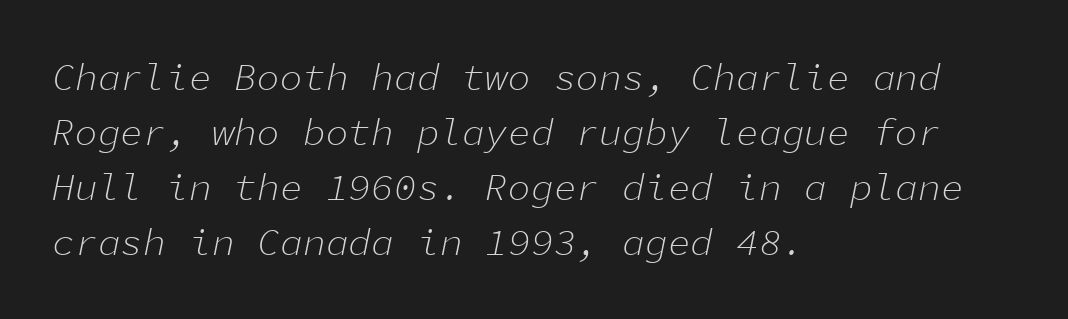
Q: Is the text bold? A: No.
Q: Is the text italic (slanted)? A: Yes, it leans right by about 11 degrees.
Q: Is the text underlined? A: No.
Q: How is the paragraph aligned? A: Left-aligned.
Q: Is the spacing between letters normal or unusually wide? A: Normal.
Q: Is the spacing between lines tight, normal or loose? A: Normal.
Q: Width (condensed, normal, or wide)? A: Normal.
Q: Stroke contrast? A: Low.
Q: x-height? A: Medium.
Q: Monospaced? A: Yes.
